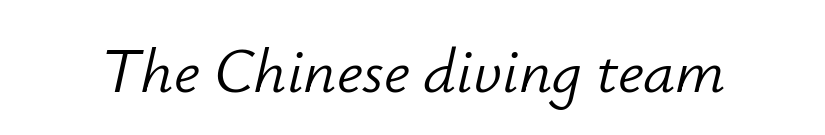
{"italic": "yes", "lean": "right", "slant_degrees": 12, "bold": "no", "weight": "light", "width": "normal", "stroke_contrast": "low", "x_height": "small", "monospaced": "no", "underline": "no", "letter_spacing": "normal", "letter_spacing_em": 0.0, "glyph_px": 64}
